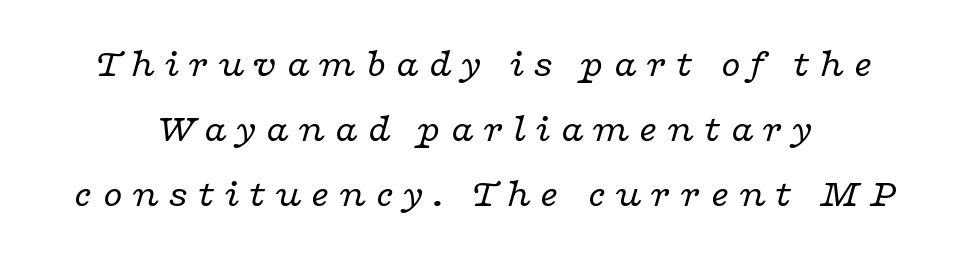
Q: Is the text bold? A: No.
Q: Is the text italic (slanted)? A: Yes, it leans right by about 16 degrees.
Q: Is the typeface a serif or a sans-serif typeface? A: Serif.
Q: Is the text underlined? A: No.
Q: Is the spacing between letters normal or unusually wide? A: Unusually wide.
Q: Is the spacing between lines tight, normal or loose? A: Normal.
Q: Width (condensed, normal, or wide)? A: Wide.
Q: Stroke contrast? A: Low.
Q: x-height? A: Medium.
Q: Monospaced? A: No.
